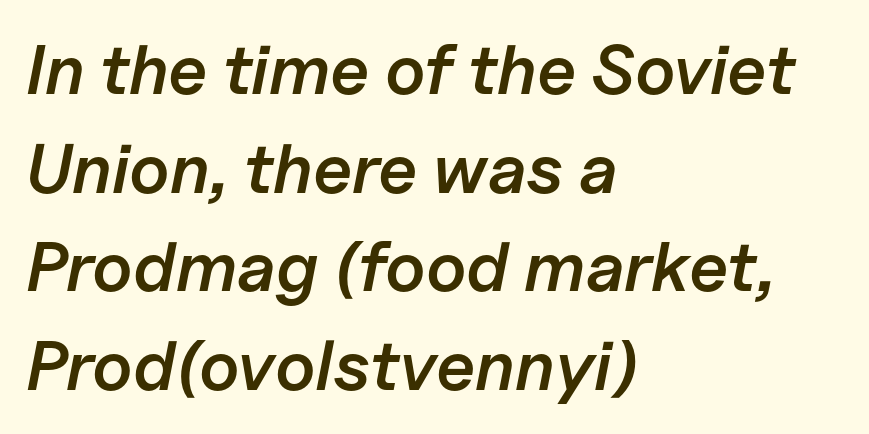
The vertical gap from one line to the next is medium. The letters advance in unequal steps, a hallmark of proportional type. The line texture is even and compact thanks to regular tracking. The letters are semibold — heavier than regular but short of a full bold. The rendering anchors every line to the left-hand side.
